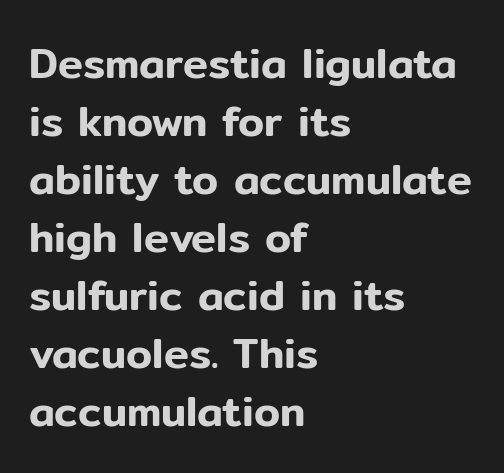
{"serif": "no", "italic": "no", "width": "normal", "stroke_contrast": "low", "x_height": "medium", "monospaced": "no", "underline": "no", "align": "left", "line_spacing": "normal", "line_spacing_ratio": 1.38, "letter_spacing": "normal", "letter_spacing_em": 0.0, "glyph_px": 42}
